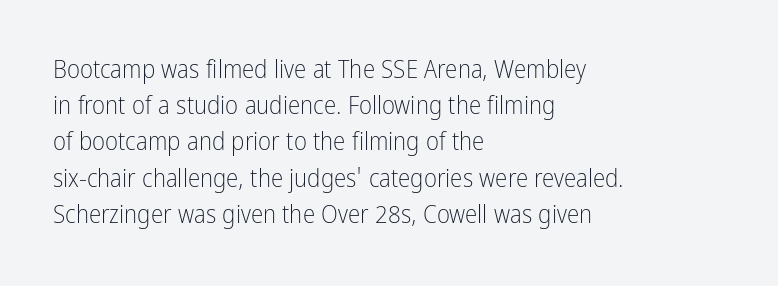
The image shows 25 px text type, upright; set left-aligned, normal line spacing (1.45x), normal letter spacing, not underlined.
